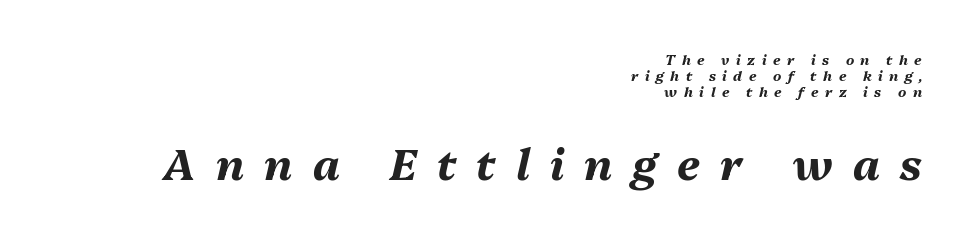
{"italic": "yes", "lean": "right", "slant_degrees": 13, "bold": "yes", "weight": "bold", "width": "normal", "stroke_contrast": "medium", "x_height": "medium", "monospaced": "no", "underline": "no", "align": "right", "line_spacing": "tight", "line_spacing_ratio": 1.14, "letter_spacing": "wide", "letter_spacing_em": 0.47, "larger_block": "second", "size_ratio": 3.07, "glyph_px": 43}
